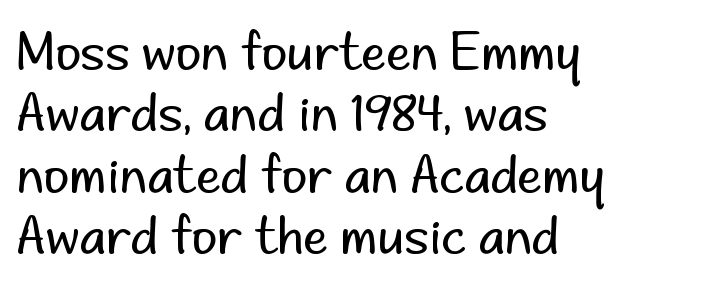
{"serif": "no", "italic": "no", "bold": "no", "weight": "regular", "width": "normal", "stroke_contrast": "low", "x_height": "small", "monospaced": "no", "underline": "no", "align": "left", "line_spacing_ratio": 1.23, "letter_spacing": "normal", "letter_spacing_em": 0.0, "glyph_px": 50}
